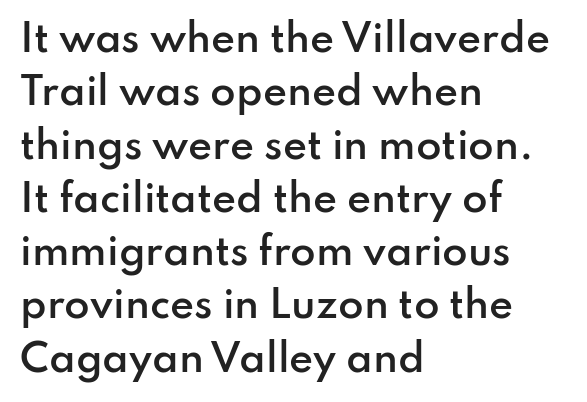
A classic flush-left, rag-right setting is used for this passage. The passage shown has conventional tracking throughout. Compared with an ordinary text face, these strokes are moderately heavier — a semibold. The passage shown is typed in a proportional face where columns would drift.
